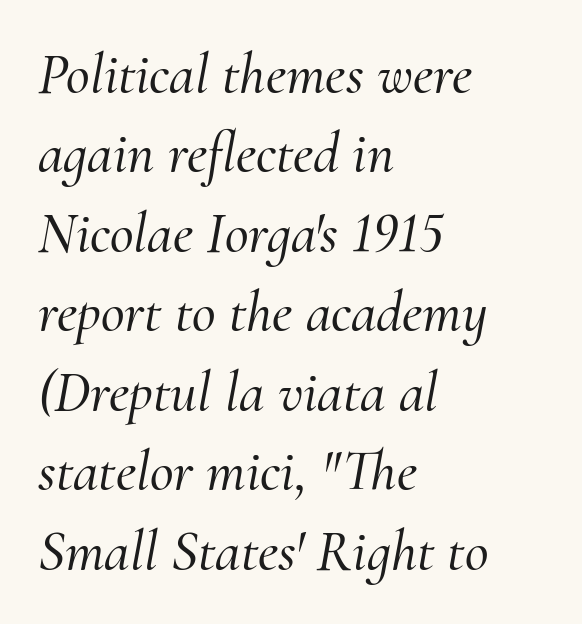
These lines were composed using italics. Interline gaps are of average width in this sample. The designer went with a serif here, giving each stem small feet. The letters advance in unequal steps, a hallmark of proportional type.
